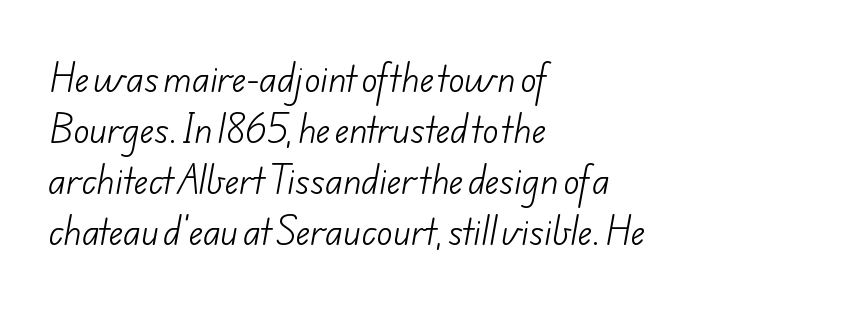
Q: Is the text bold? A: No.
Q: Is the typeface a serif or a sans-serif typeface? A: Sans-serif.
Q: Is the text underlined? A: No.
Q: How is the paragraph aligned? A: Left-aligned.
Q: Is the spacing between letters normal or unusually wide? A: Normal.
Q: Is the spacing between lines tight, normal or loose? A: Normal.
Q: Width (condensed, normal, or wide)? A: Normal.
Q: Stroke contrast? A: Low.
Q: x-height? A: Small.
Q: Monospaced? A: No.
